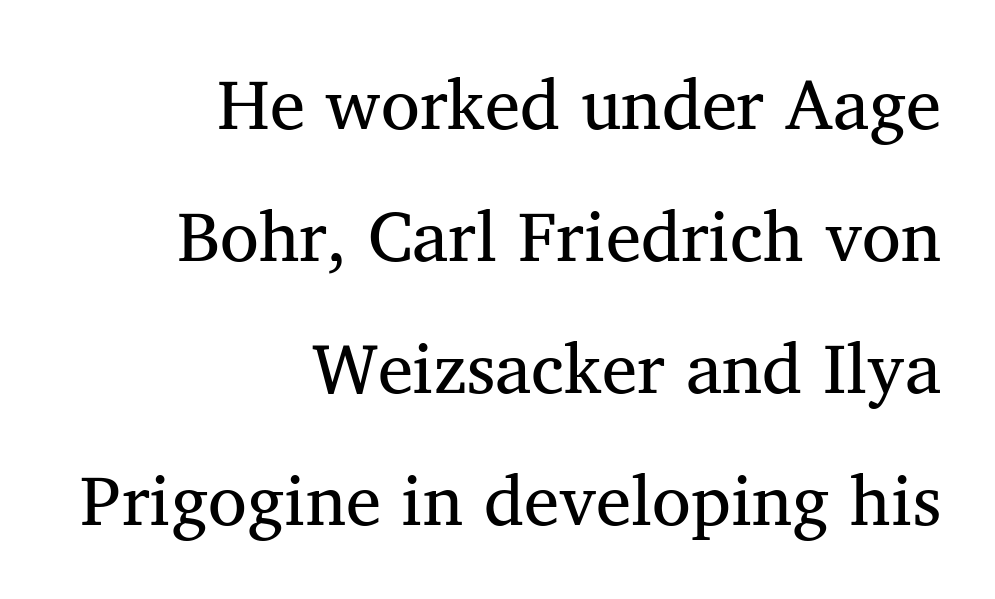
Upright lettering throughout. What stands out about the letter spacing? Nothing — it is the standard amount. Here the designer chose a conventional face with non-uniform glyph widths. Is the stroke heavy? The answer is a plain regular-or-lighter. A serif font was chosen for this passage.
